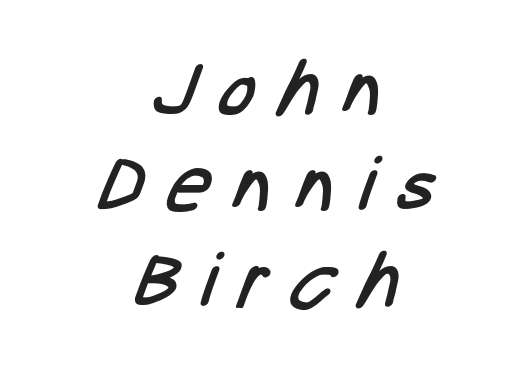
The gaps between neighbouring characters are conspicuously large. Leftover space on each line is divided equally before and after the words. Underline: absent. Is there much room between lines? A standard amount, neither cramped nor airy.
